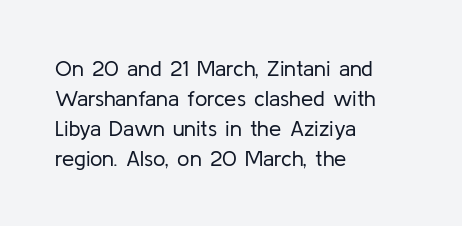
The image shows 22 px text type, upright; set left-aligned, normal line spacing (1.36x), normal letter spacing, not underlined.
